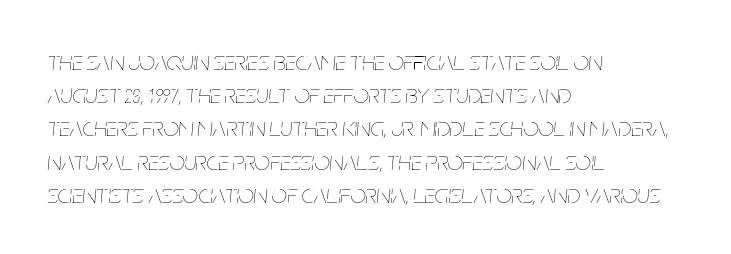
There is no visible air inserted between adjacent glyphs. One-word summary of the alignment: left. The typography opts for an oblique posture over an upright one. Stroke thickness stays within the range of a standard reading face or lighter.
